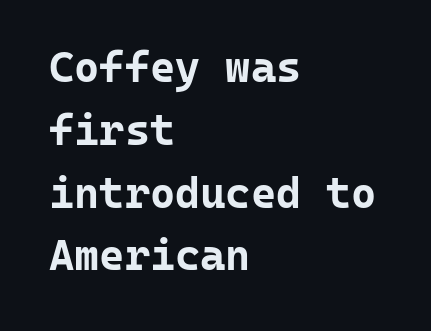
The typeface chosen for these lines omits serifs. Caption: bold face, heavy strokes. One glance says typical: line gaps are just what's usual. Nobody touched the tracking dial on this one. No italicization has been applied; the sample stays upright. Words float on clear page, feet unadorned.
